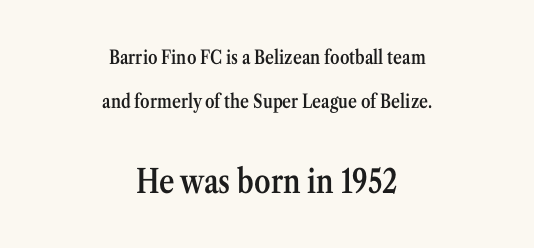
{"serif": "yes", "italic": "no", "bold": "semi", "weight": "semibold", "width": "condensed", "stroke_contrast": "medium", "x_height": "medium", "monospaced": "no", "underline": "no", "align": "center", "line_spacing": "loose", "line_spacing_ratio": 2.34, "letter_spacing": "normal", "letter_spacing_em": 0.0, "larger_block": "second", "size_ratio": 1.74, "glyph_px": 33}
